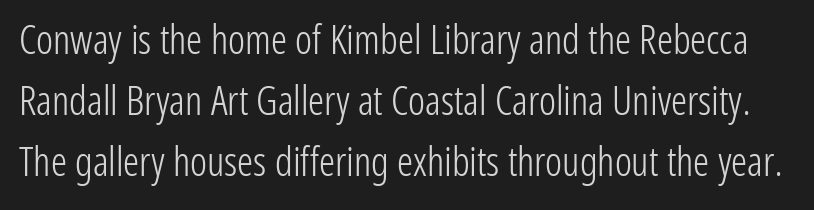
The image shows 40 px light, condensed sans-serif type, upright; set normal line spacing (1.52x), normal letter spacing, not underlined; low stroke contrast and a medium x-height.
